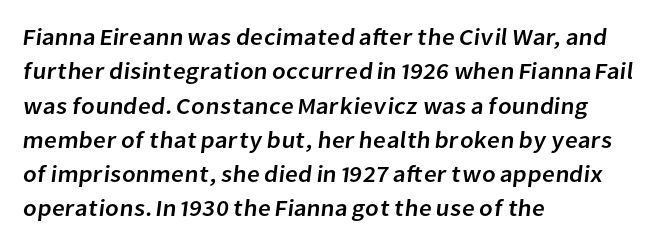
{"underline": "no", "align": "left", "line_spacing": "normal", "line_spacing_ratio": 1.49, "letter_spacing": "normal", "letter_spacing_em": 0.0, "glyph_px": 23}
